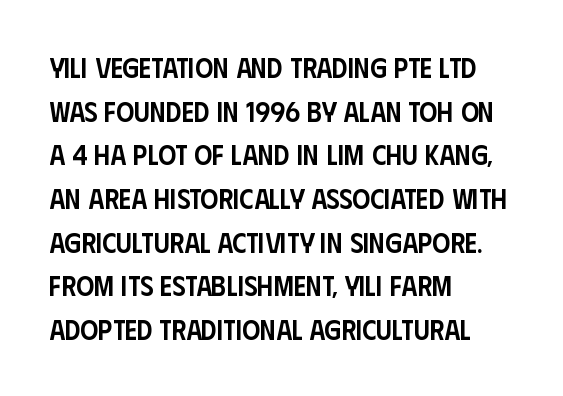
To sum up the face: it is a sans, with no serifs. Students, this is semibold: more ink than regular, less than bold. Posture: upright roman. Rule under the text: the space is simply empty. Characters follow at the spacing the type designer built in. Quick note: interline space is typical.
